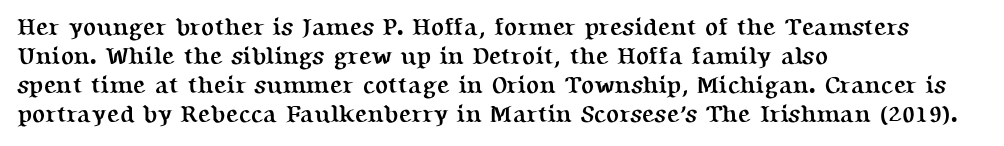
{"italic": "no", "bold": "yes", "underline": "no", "align": "left", "line_spacing_ratio": 1.21, "letter_spacing": "normal", "letter_spacing_em": 0.0, "glyph_px": 24}
